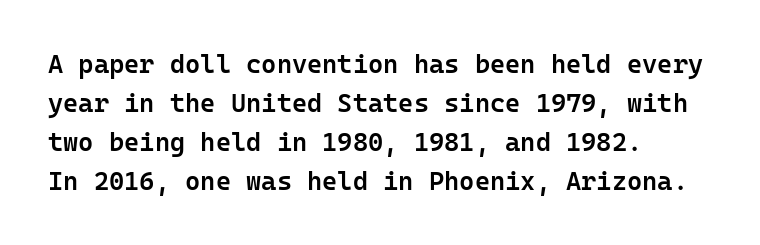
{"italic": "no", "bold": "semi", "underline": "no", "align": "left", "line_spacing": "normal", "line_spacing_ratio": 1.5, "letter_spacing": "normal", "letter_spacing_em": 0.0, "glyph_px": 26}
